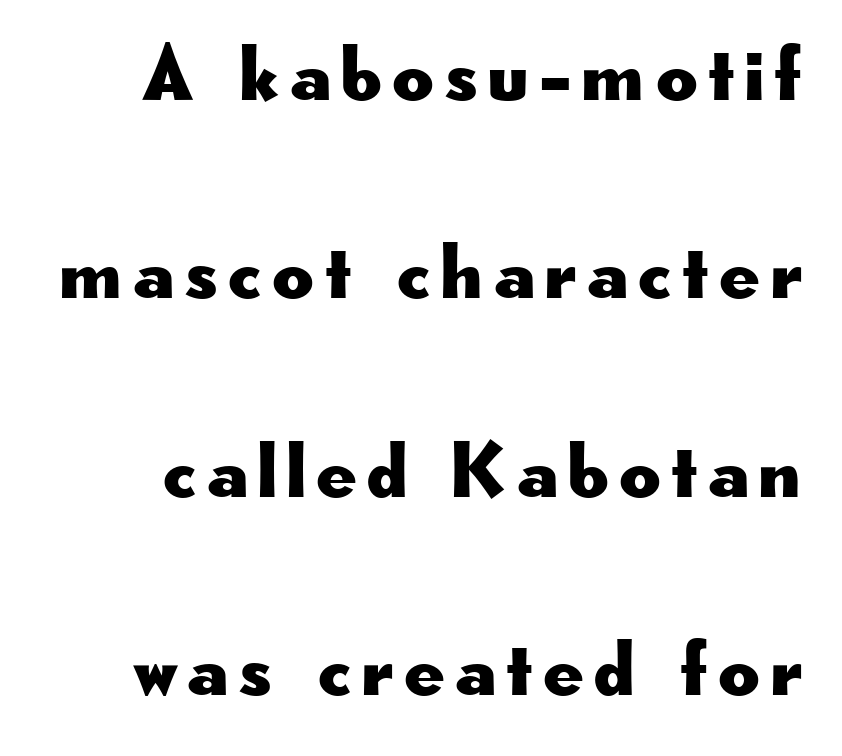
Q: Is the text italic (slanted)? A: No, it is upright.
Q: Is the typeface a serif or a sans-serif typeface? A: Sans-serif.
Q: Is the text underlined? A: No.
Q: Is the spacing between lines tight, normal or loose? A: Loose.
Q: Width (condensed, normal, or wide)? A: Wide.
Q: Stroke contrast? A: Low.
Q: x-height? A: Small.
Q: Monospaced? A: No.
